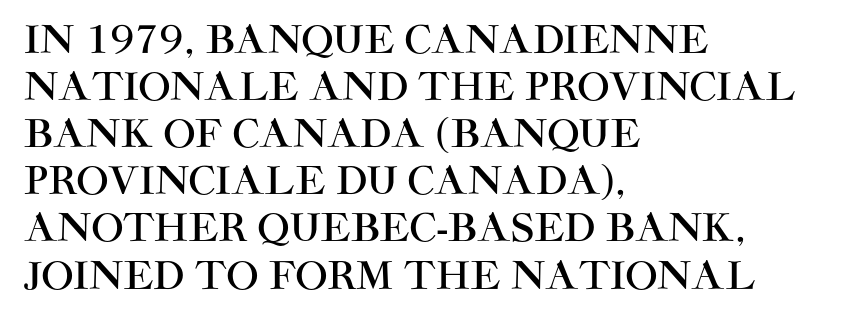
Q: Is the text italic (slanted)? A: No, it is upright.
Q: Is the typeface a serif or a sans-serif typeface? A: Sans-serif.
Q: Is the text underlined? A: No.
Q: How is the paragraph aligned? A: Left-aligned.
Q: Is the spacing between letters normal or unusually wide? A: Normal.
Q: Width (condensed, normal, or wide)? A: Normal.
Q: Stroke contrast? A: High.
Q: x-height? A: Large.
Q: Monospaced? A: No.
